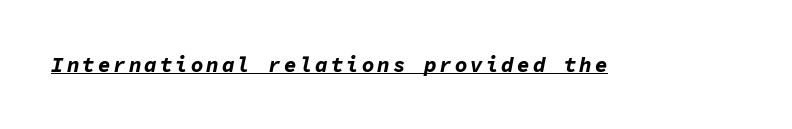
{"italic": "yes", "lean": "right", "slant_degrees": 11, "bold": "yes", "underline": "yes", "glyph_px": 21}
